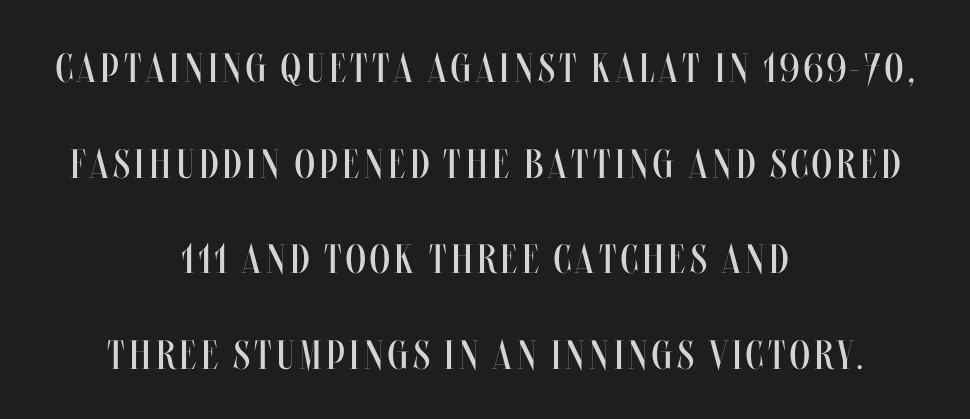
Q: Is the text bold? A: No.
Q: Is the text italic (slanted)? A: No, it is upright.
Q: Is the text underlined? A: No.
Q: How is the paragraph aligned? A: Centered.
Q: Is the spacing between lines tight, normal or loose? A: Loose.
Q: Width (condensed, normal, or wide)? A: Condensed.
Q: Stroke contrast? A: Medium.
Q: x-height? A: Large.
Q: Monospaced? A: No.
